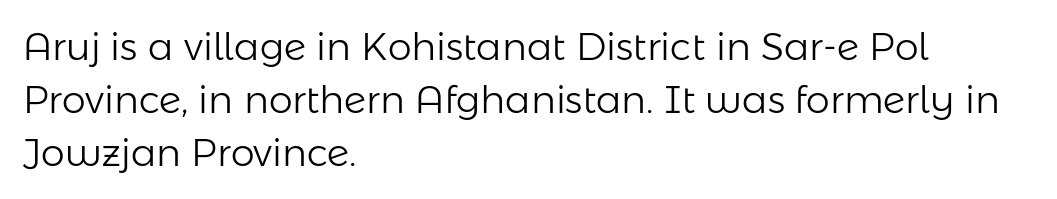
These lines were composed using upright roman letters. Does the type have serifs? No, each stem ends abruptly. Does extra space separate the letters? No, they use regular spacing. The rendering uses a moderate line-height, typical for paragraphs. Underlining? Definitely not there. The weight would be labelled regular, book, light, or lighter still.
